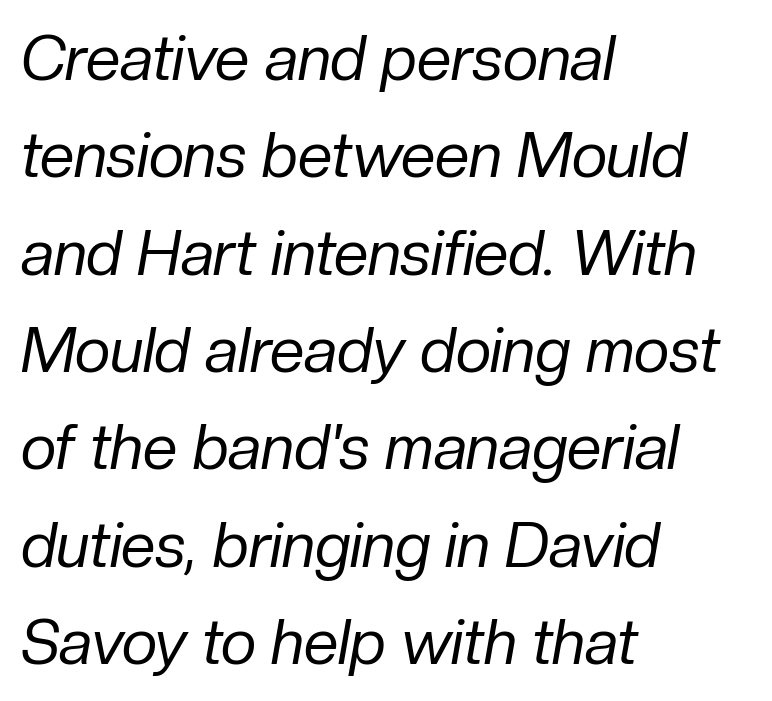
Q: Is the text bold? A: No.
Q: Is the text italic (slanted)? A: Yes, it leans right by about 10 degrees.
Q: Is the text underlined? A: No.
Q: How is the paragraph aligned? A: Left-aligned.
Q: Is the spacing between letters normal or unusually wide? A: Normal.
Q: Is the spacing between lines tight, normal or loose? A: Normal.
Q: Width (condensed, normal, or wide)? A: Normal.
Q: Stroke contrast? A: Low.
Q: x-height? A: Medium.
Q: Monospaced? A: No.
